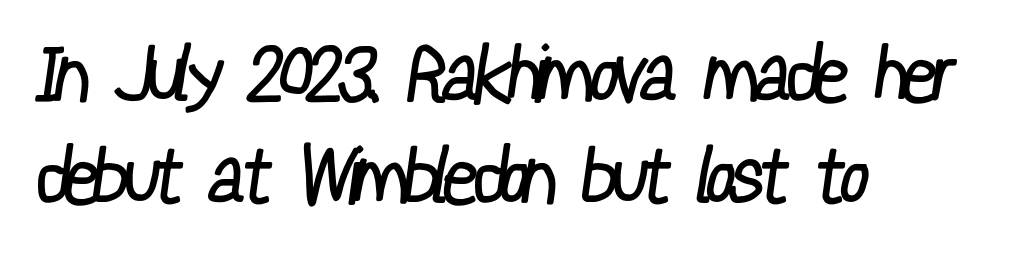
The image shows 77 px regular-weight, condensed sans-serif type; set left-aligned, normal line spacing (1.33x), normal letter spacing, not underlined; low stroke contrast and a medium x-height.
